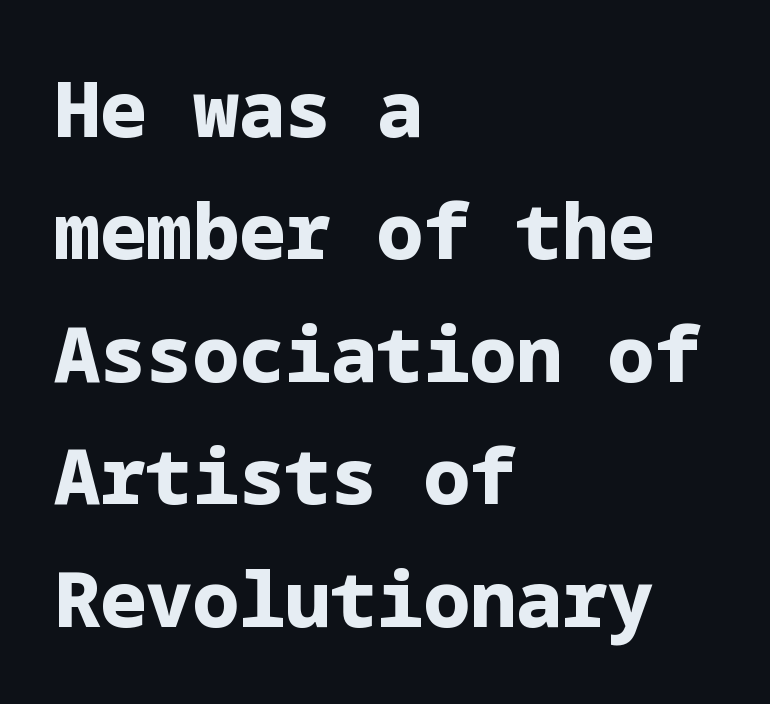
The image shows 77 px bold sans-serif type, upright; set left-aligned, normal line spacing (1.59x), normal letter spacing, not underlined; low stroke contrast and a medium x-height.
